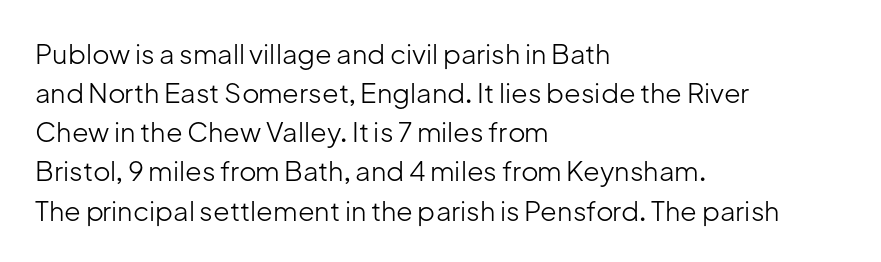
Default kerning and tracking; the words read as compact shapes. No heavy texture on the line: the type isn't bold. A roman cut, with each character standing at attention. Notice how the passage keeps a crisp vertical edge on the left only. Bare-footed words on every line.
